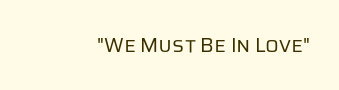
Posture: upright roman. Short note: letters normally spaced. The weight would be labelled regular, book, light, or lighter still. Lines of text with bare space underneath.
